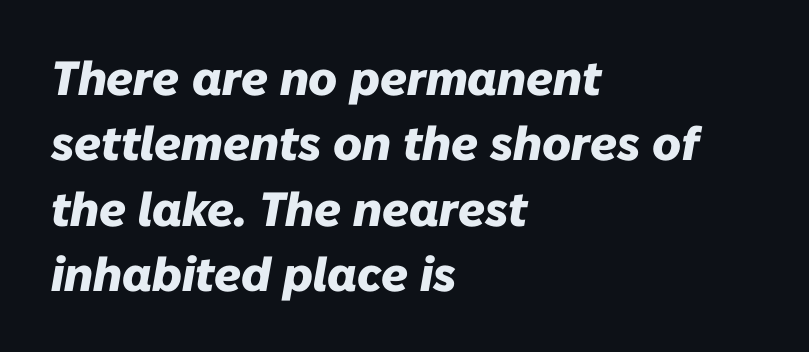
Q: Is the text bold? A: Yes.
Q: Is the text italic (slanted)? A: Yes, it leans right by about 10 degrees.
Q: Is the text underlined? A: No.
Q: How is the paragraph aligned? A: Left-aligned.
Q: Is the spacing between letters normal or unusually wide? A: Normal.
Q: Is the spacing between lines tight, normal or loose? A: Normal.
Q: Width (condensed, normal, or wide)? A: Normal.
Q: Stroke contrast? A: Low.
Q: x-height? A: Medium.
Q: Monospaced? A: No.
